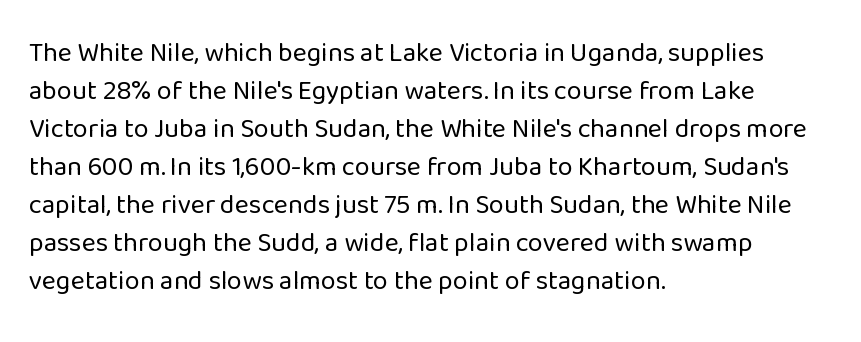
The image shows 27 px text type, upright; set left-aligned, normal line spacing (1.41x), normal letter spacing, not underlined.
